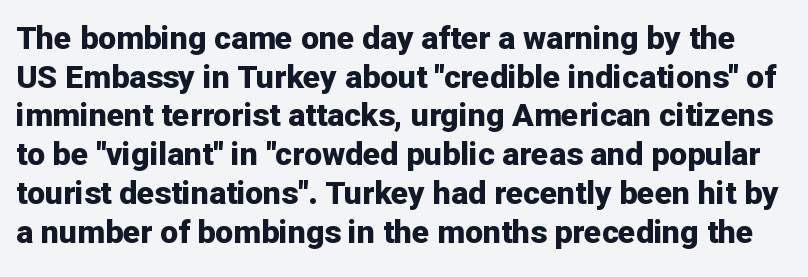
The image shows 32 px bold sans-serif type, upright; set line spacing 1.21x, normal letter spacing, not underlined; low stroke contrast and a medium x-height.
